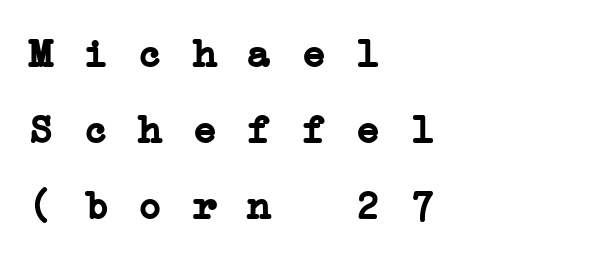
{"serif": "yes", "bold": "yes", "weight": "semibold", "width": "wide", "stroke_contrast": "low", "x_height": "medium", "monospaced": "yes", "underline": "no", "align": "left", "line_spacing": "loose", "line_spacing_ratio": 1.9, "glyph_px": 40}
